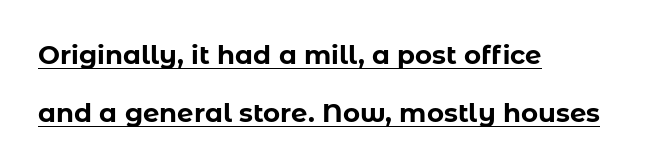
{"italic": "no", "bold": "yes", "underline": "yes", "align": "left", "line_spacing": "loose", "line_spacing_ratio": 2.25, "letter_spacing": "normal", "letter_spacing_em": 0.0, "glyph_px": 26}
